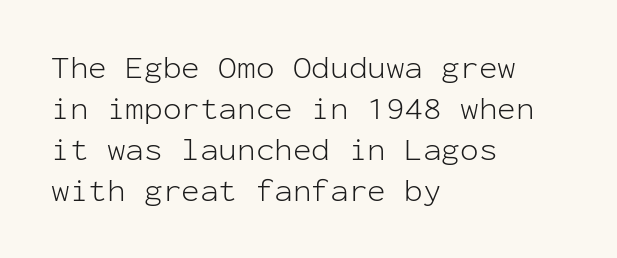
The face used here is monospaced, like something from a code editor. In CSS terms this would be text-align: left. The characters display no serif detailing; their extremities are plain. Any mark beneath the type? The region is blank. The strokes carry an ordinary text weight at most.
